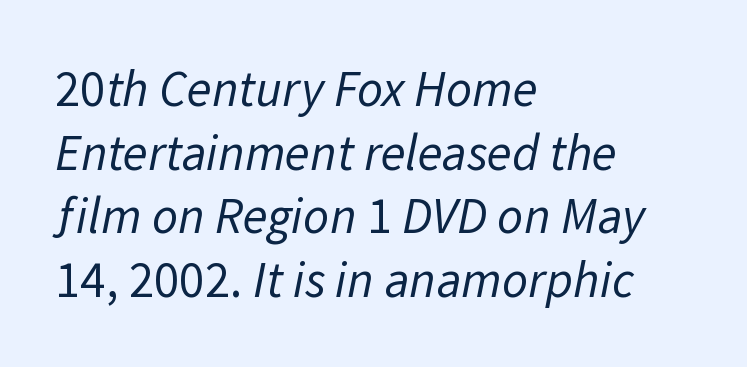
The image shows 51 px regular-weight sans-serif type; set left-aligned, normal line spacing (1.25x), normal letter spacing, not underlined; low stroke contrast and a medium x-height.
